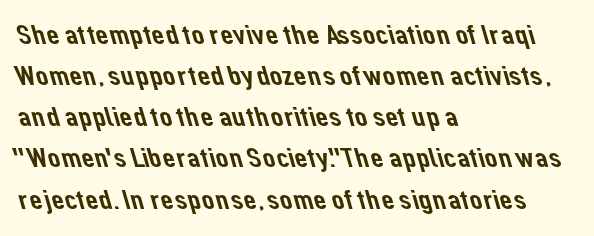
The image shows 28 px sans-serif type; set left-aligned, normal line spacing (1.47x), normal letter spacing, not underlined; low stroke contrast and a medium x-height.
